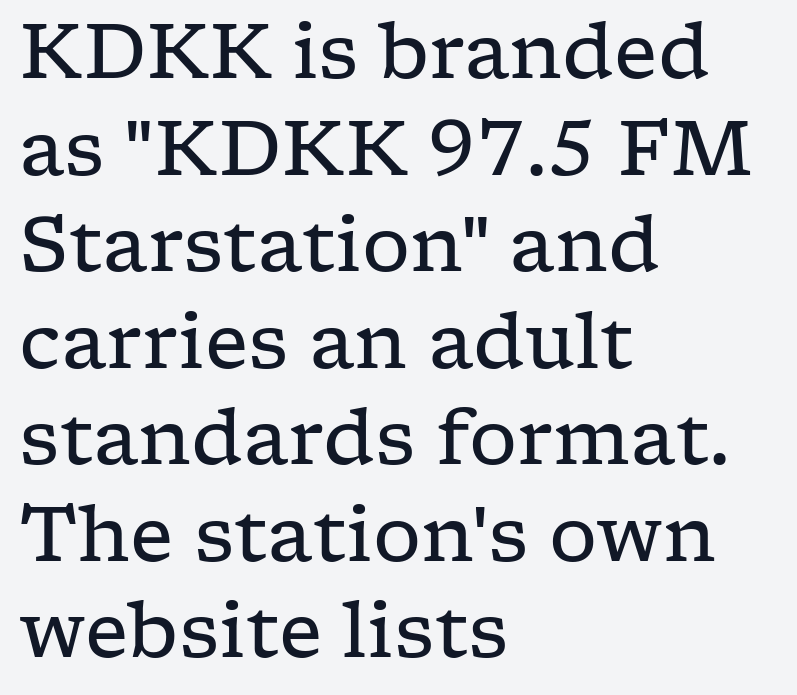
The image shows 76 px regular-weight, wide serif type, upright; set left-aligned, normal line spacing (1.27x), normal letter spacing, not underlined; low stroke contrast and a medium x-height.
